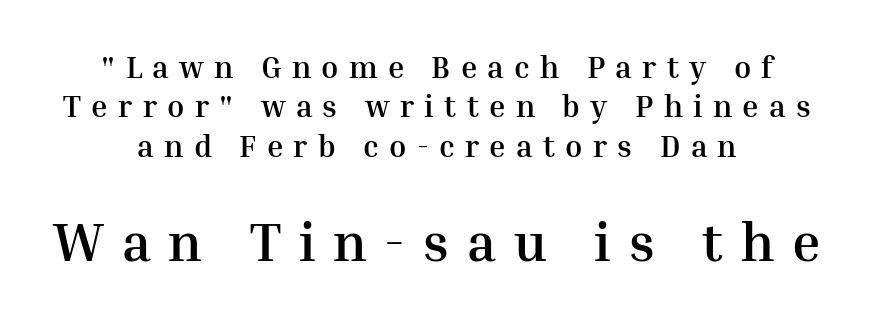
Q: Is the text bold? A: Yes.
Q: Is the text italic (slanted)? A: No, it is upright.
Q: Is the typeface a serif or a sans-serif typeface? A: Serif.
Q: Is the text underlined? A: No.
Q: How is the paragraph aligned? A: Centered.
Q: Is the spacing between letters normal or unusually wide? A: Unusually wide.
Q: Is the spacing between lines tight, normal or loose? A: Normal.
Q: Which block of text is set in a larger size, the first (top) or the second (bottom)? A: The second (bottom) one.
Q: Width (condensed, normal, or wide)? A: Normal.
Q: Stroke contrast? A: Medium.
Q: x-height? A: Medium.
Q: Monospaced? A: No.
